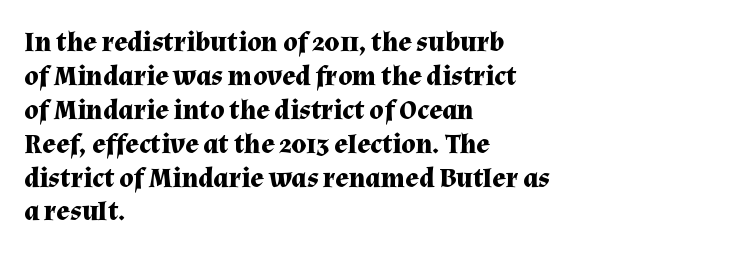
{"serif": "yes", "italic": "no", "bold": "yes", "weight": "bold", "width": "normal", "stroke_contrast": "medium", "x_height": "medium", "monospaced": "no", "underline": "no", "align": "left", "line_spacing_ratio": 1.21, "letter_spacing": "normal", "letter_spacing_em": 0.0, "glyph_px": 28}
